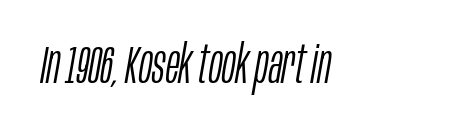
Look at the tracking — it's just the regular setting, nothing added. Weight class: somewhere from thin through regular. The passage shown leans; its letterforms are oblique. This sample has the flowing, uneven cadence of proportional lettering. This rendering features lettering with no underline.
